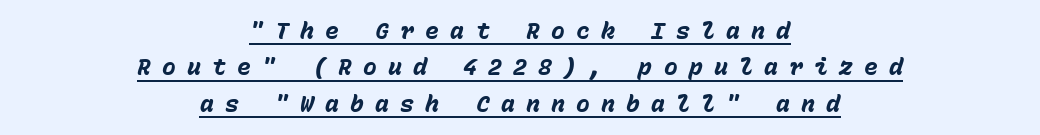
Display-style spreading of the glyphs; the letterfit is very open. The lettering is marked with a stroke running underneath it. The leading is moderate, giving the passage an even texture. The rag falls on both sides of this text block equally. Compared with ordinary roman type, these characters are visibly tilted.
